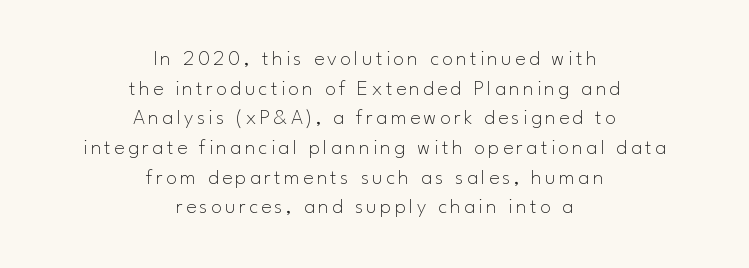
{"italic": "no", "bold": "no", "underline": "no", "align": "center", "line_spacing": "normal", "line_spacing_ratio": 1.35, "glyph_px": 22}
